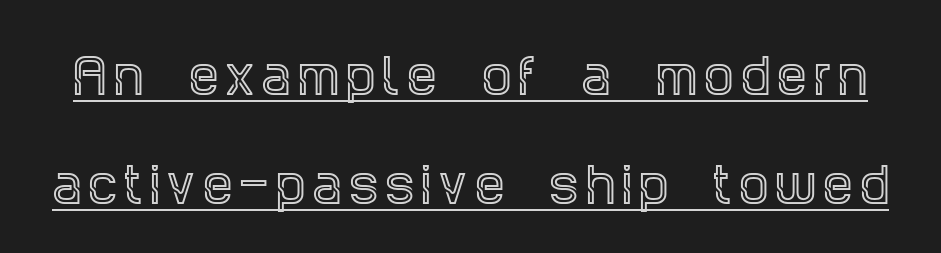
A roman cut, with each character standing at attention. The vertical gap from one line to the next is large. Type style note: has serifs. The string is rendered with underlining switched on.
